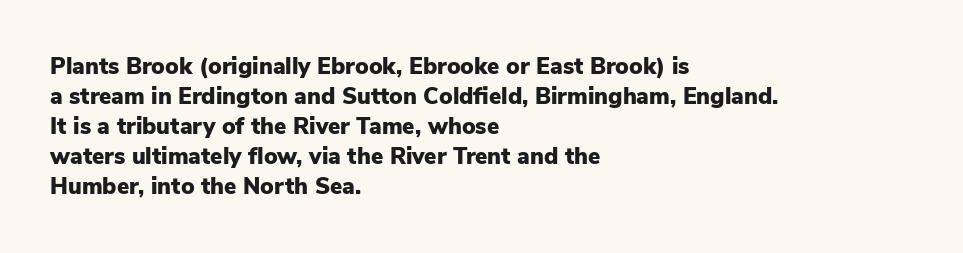
Q: Is the text bold? A: Yes.
Q: Is the text italic (slanted)? A: No, it is upright.
Q: Is the text underlined? A: No.
Q: How is the paragraph aligned? A: Left-aligned.
Q: Is the spacing between letters normal or unusually wide? A: Normal.
Q: Is the spacing between lines tight, normal or loose? A: Normal.
